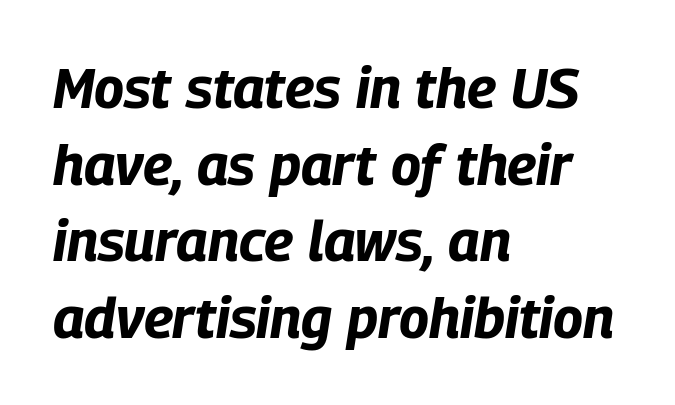
{"italic": "yes", "lean": "right", "slant_degrees": 9, "bold": "yes", "weight": "bold", "width": "condensed", "stroke_contrast": "low", "x_height": "large", "monospaced": "no", "underline": "no", "align": "left", "line_spacing": "normal", "line_spacing_ratio": 1.37, "letter_spacing": "normal", "letter_spacing_em": 0.0, "glyph_px": 56}
